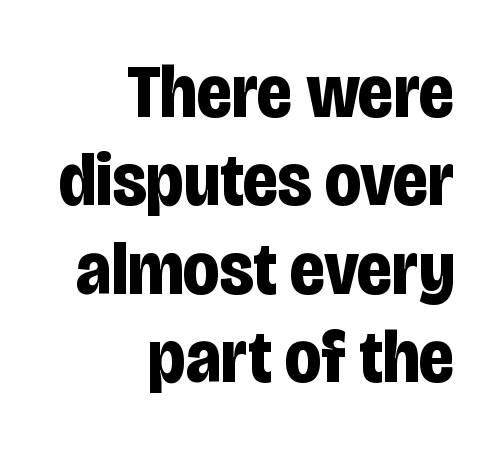
Q: Is the text bold? A: Yes.
Q: Is the text italic (slanted)? A: No, it is upright.
Q: Is the typeface a serif or a sans-serif typeface? A: Sans-serif.
Q: Is the text underlined? A: No.
Q: How is the paragraph aligned? A: Right-aligned.
Q: Is the spacing between letters normal or unusually wide? A: Normal.
Q: Width (condensed, normal, or wide)? A: Condensed.
Q: Stroke contrast? A: Low.
Q: x-height? A: Large.
Q: Monospaced? A: No.
